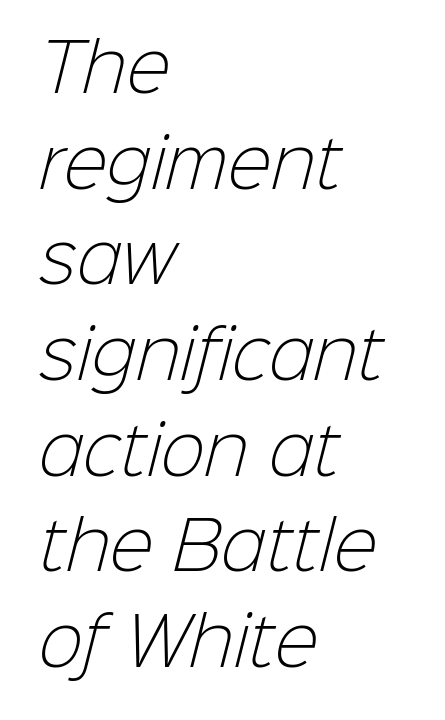
Q: Is the text bold? A: No.
Q: Is the typeface a serif or a sans-serif typeface? A: Sans-serif.
Q: Is the text underlined? A: No.
Q: How is the paragraph aligned? A: Left-aligned.
Q: Is the spacing between letters normal or unusually wide? A: Normal.
Q: Is the spacing between lines tight, normal or loose? A: Normal.
Q: Width (condensed, normal, or wide)? A: Normal.
Q: Stroke contrast? A: Low.
Q: x-height? A: Medium.
Q: Monospaced? A: No.
